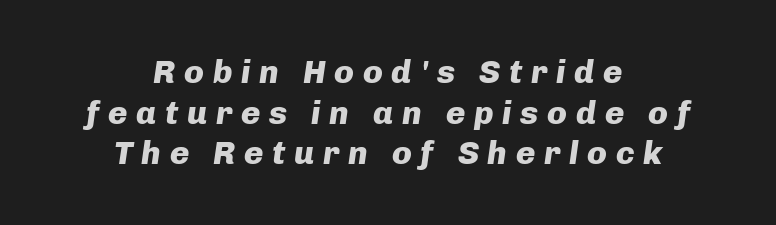
The image shows 33 px heavy type, italic (leaning right); set centered, line spacing 1.23x, unusually wide letter spacing (+0.26 em), not underlined; low stroke contrast and a medium x-height.
